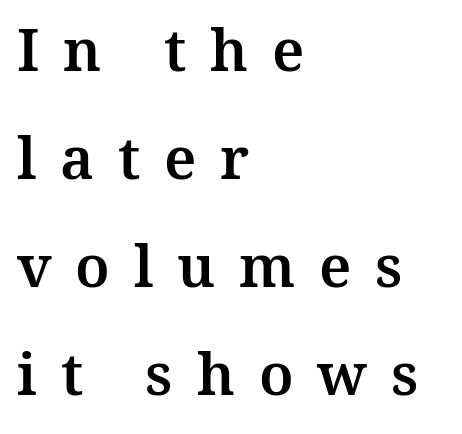
{"serif": "yes", "italic": "no", "width": "normal", "stroke_contrast": "medium", "x_height": "medium", "monospaced": "no", "underline": "no", "align": "left", "line_spacing_ratio": 1.86, "letter_spacing": "wide", "letter_spacing_em": 0.41, "glyph_px": 58}
